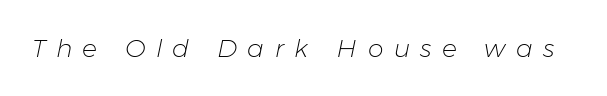
This reads as an unemphasized weight, regular at the heaviest. A bare baseline throughout the passage. Looking at the ascenders, they clearly lean. The passage shown has open, widely tracked lettering throughout.
